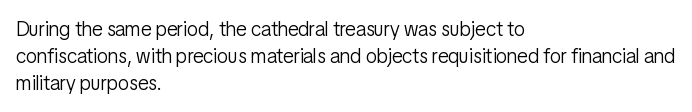
This sample uses an upright cut, with every glyph sitting square on the baseline. Reading down the column, the eye jumps a familiar distance to each next line. The horizontal fit of the characters is conventional and even. This is not heavy type; no bold has been used.
